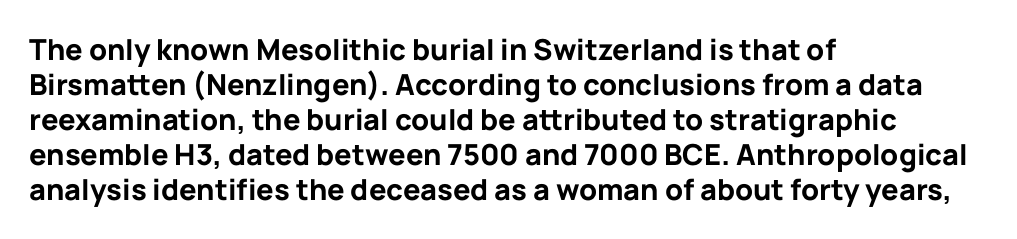
{"serif": "no", "italic": "no", "bold": "yes", "weight": "bold", "width": "normal", "stroke_contrast": "low", "x_height": "medium", "monospaced": "no", "underline": "no", "align": "left", "line_spacing_ratio": 1.21, "letter_spacing": "normal", "letter_spacing_em": 0.0, "glyph_px": 29}
